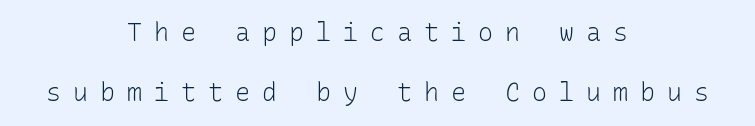
{"italic": "no", "bold": "no", "underline": "no", "align": "center", "line_spacing": "loose", "line_spacing_ratio": 2.41, "letter_spacing": "wide", "letter_spacing_em": 0.48, "glyph_px": 25}
